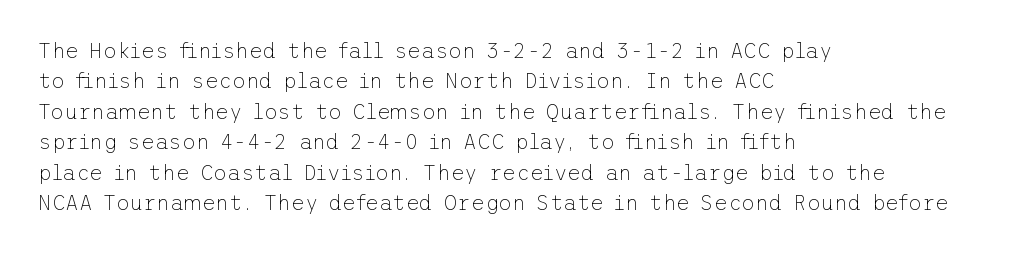
The image shows 21 px text type, upright; set left-aligned, normal line spacing (1.45x), normal letter spacing, not underlined.
